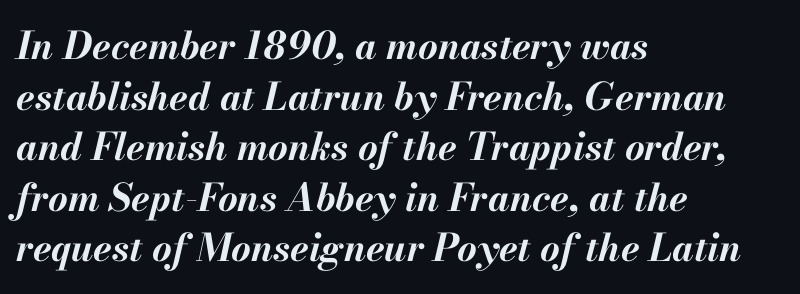
The image shows 38 px bold type, italic (leaning right); set left-aligned, normal line spacing (1.33x), normal letter spacing, not underlined; medium stroke contrast and a small x-height.
